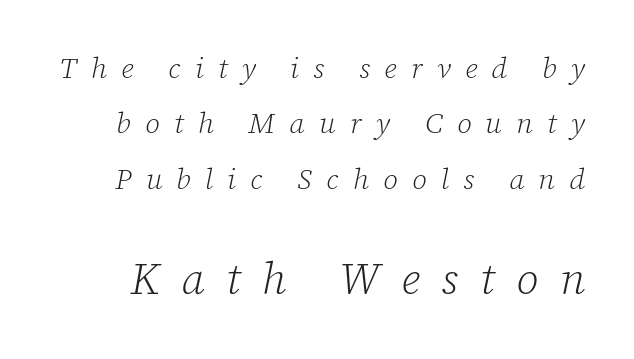
{"serif": "yes", "italic": "yes", "lean": "right", "slant_degrees": 12, "bold": "no", "weight": "light", "width": "normal", "stroke_contrast": "low", "x_height": "medium", "monospaced": "no", "underline": "no", "line_spacing": "loose", "line_spacing_ratio": 1.91, "letter_spacing": "wide", "letter_spacing_em": 0.49, "larger_block": "second", "size_ratio": 1.52, "glyph_px": 44}
